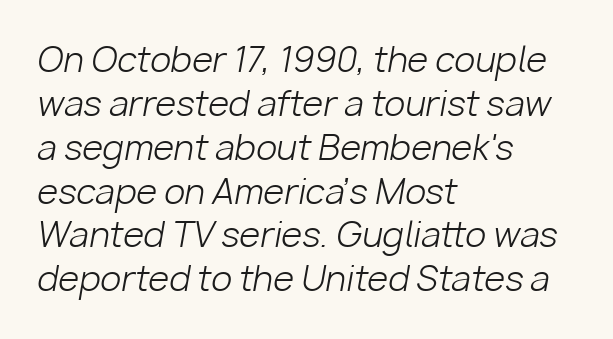
{"italic": "yes", "lean": "right", "slant_degrees": 10, "bold": "no", "weight": "light", "width": "normal", "stroke_contrast": "low", "x_height": "medium", "monospaced": "no", "underline": "no", "align": "left", "line_spacing": "normal", "line_spacing_ratio": 1.29, "letter_spacing": "normal", "letter_spacing_em": 0.0, "glyph_px": 34}
